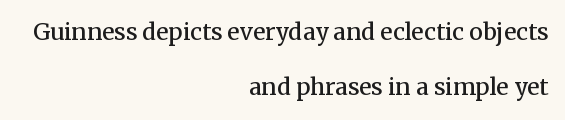
The image shows 23 px text type, upright; set right-aligned, loose line spacing (2.41x), normal letter spacing, not underlined.
